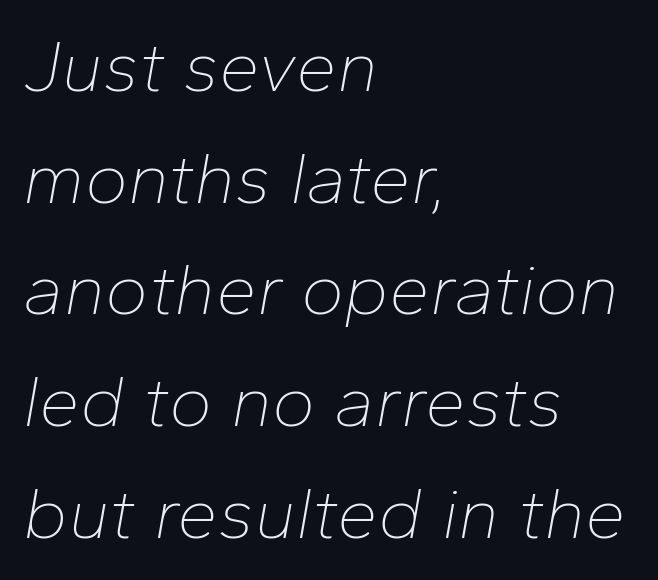
Tracking value appears to be zero — textbook default spacing. The glyphs are unaccompanied by any horizontal stroke below them. Regular leading. The text block is weighted toward the left margin, trailing off unevenly rightward. The font is comparable to plain body text, perhaps lighter.
